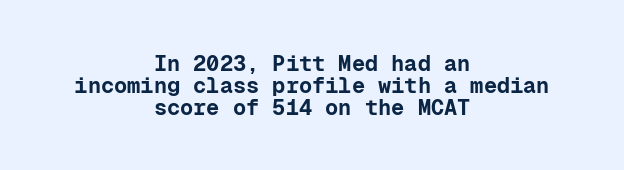
The image shows 22 px bold type, upright; set centered, tight line spacing (1.0x), normal letter spacing, not underlined.
